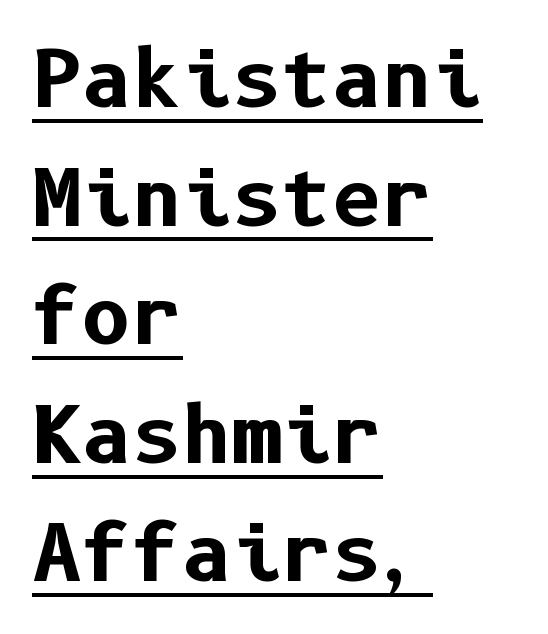
The image shows 77 px bold sans-serif type, upright; set left-aligned, normal line spacing (1.54x), normal letter spacing, underlined; low stroke contrast and a medium x-height.
